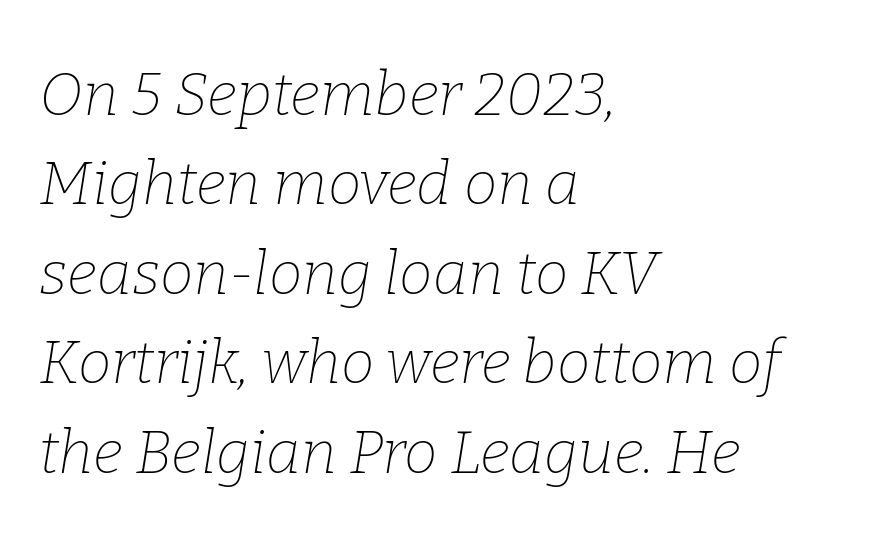
{"serif": "yes", "italic": "yes", "lean": "right", "slant_degrees": 9, "bold": "no", "weight": "thin", "width": "normal", "stroke_contrast": "low", "x_height": "medium", "monospaced": "no", "underline": "no", "align": "left", "line_spacing": "normal", "line_spacing_ratio": 1.49, "letter_spacing": "normal", "letter_spacing_em": 0.0, "glyph_px": 60}
